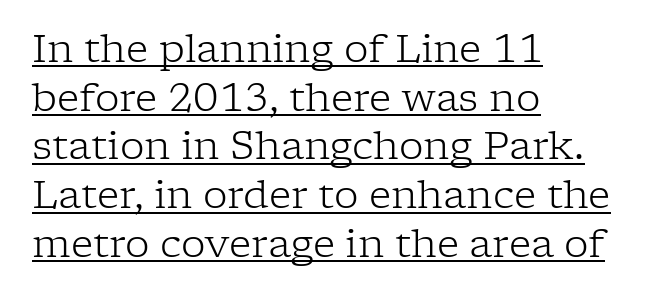
Reading down the column, the eye jumps a familiar distance to each next line. Nobody touched the tracking dial on this one. Weight class: somewhere from thin through regular. The specimen includes a rule beneath the text block's lines. The typeface chosen for these lines features serifs.
